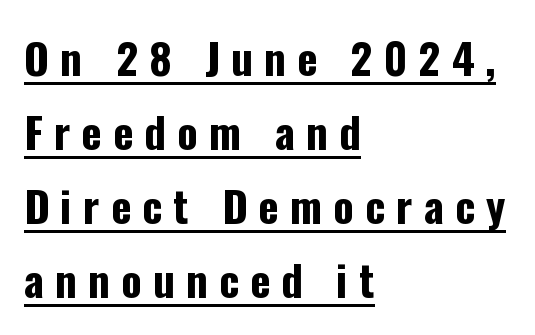
The image shows 43 px bold, condensed sans-serif type, upright; set left-aligned, line spacing 1.72x, unusually wide letter spacing (+0.26 em), underlined; low stroke contrast and a medium x-height.
